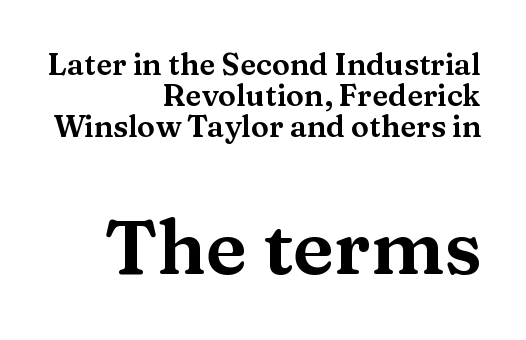
Q: Is the text italic (slanted)? A: No, it is upright.
Q: Is the typeface a serif or a sans-serif typeface? A: Serif.
Q: Is the text underlined? A: No.
Q: How is the paragraph aligned? A: Right-aligned.
Q: Is the spacing between letters normal or unusually wide? A: Normal.
Q: Is the spacing between lines tight, normal or loose? A: Tight.
Q: Which block of text is set in a larger size, the first (top) or the second (bottom)? A: The second (bottom) one.
Q: Width (condensed, normal, or wide)? A: Wide.
Q: Stroke contrast? A: Medium.
Q: x-height? A: Medium.
Q: Monospaced? A: No.
